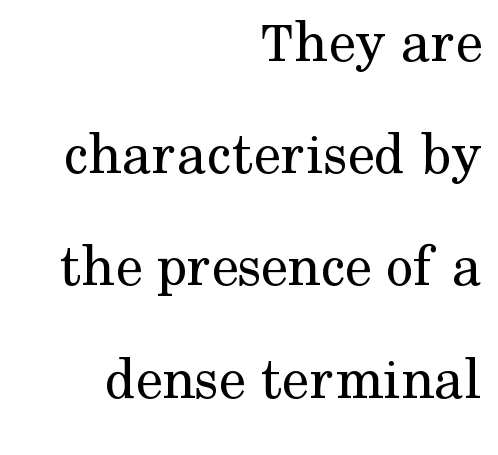
The image shows 60 px regular-weight serif type, upright; set right-aligned, line spacing 1.87x, normal letter spacing, not underlined; medium stroke contrast and a medium x-height.
